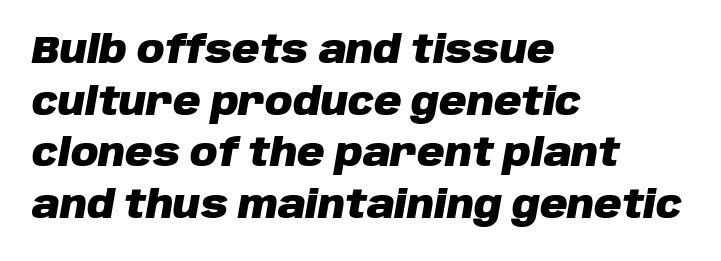
{"italic": "yes", "lean": "right", "slant_degrees": 10, "bold": "yes", "weight": "heavy", "width": "normal", "stroke_contrast": "low", "x_height": "large", "monospaced": "no", "underline": "no", "align": "left", "line_spacing": "normal", "line_spacing_ratio": 1.36, "letter_spacing": "normal", "letter_spacing_em": 0.0, "glyph_px": 38}
